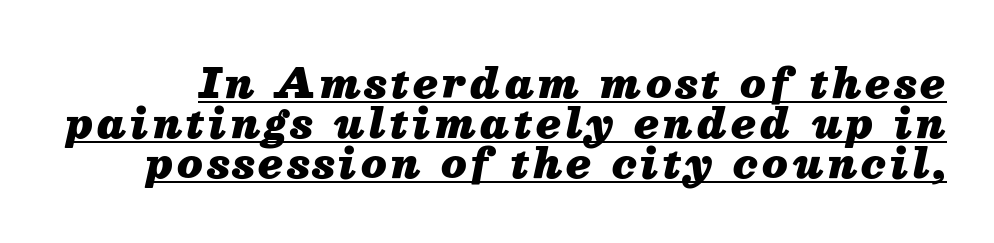
Slanted lettering throughout. In designer terms, the underline attribute is active on this setting. Notice how descenders almost collide with the ascenders below — that's tight leading. These lines are rendered in a variable-pitch font.
